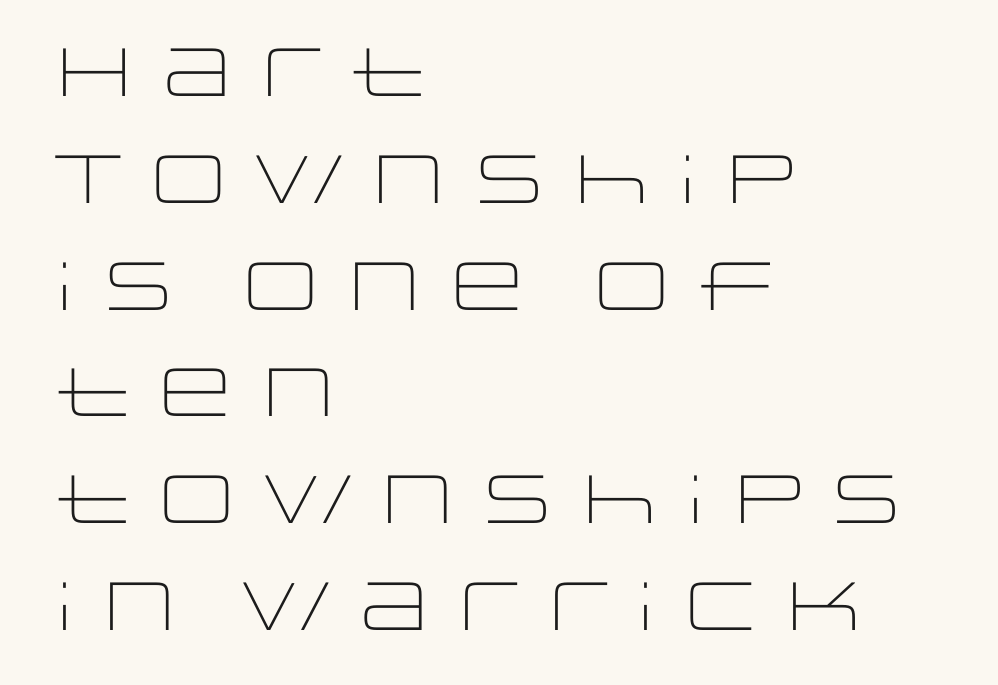
The image shows 68 px light, wide sans-serif type, upright; set left-aligned, normal line spacing (1.57x), normal letter spacing, not underlined; low stroke contrast and a large x-height.
